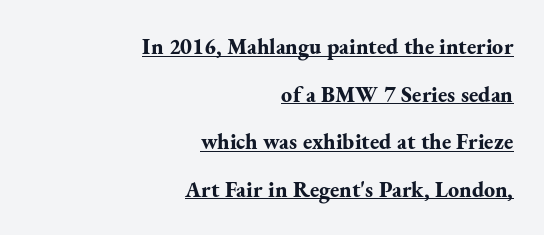
Q: Is the text bold? A: Yes.
Q: Is the text italic (slanted)? A: No, it is upright.
Q: Is the text underlined? A: Yes.
Q: How is the paragraph aligned? A: Right-aligned.
Q: Is the spacing between letters normal or unusually wide? A: Normal.
Q: Is the spacing between lines tight, normal or loose? A: Loose.
